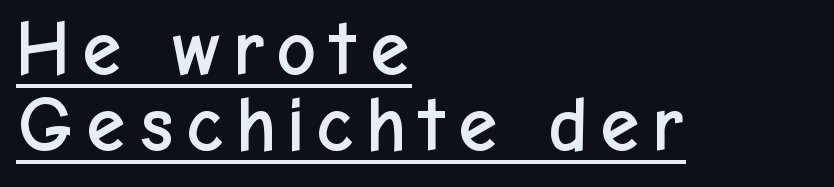
Does the leading feel generous? Not at all — it's pinched. The passage shown is underscored from start to finish. You could not count columns in this text — the font is proportionally spaced. The face used here is a sans, in the tradition of grotesques and geometrics.
